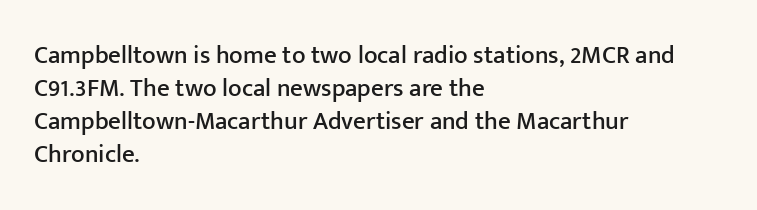
Every row of glyphs begins at an identical x-position on the left. Words appear dense and cohesive because spacing is normal. Unlike italic type, these characters show no tilt at all. Vertical spacing — default. Check under the words: just untouched page.
